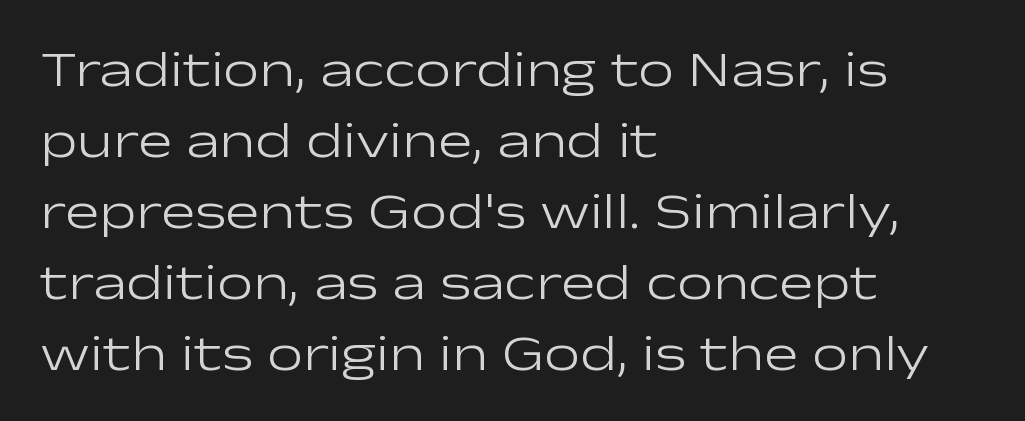
The image shows 51 px light, wide sans-serif type, upright; set left-aligned, normal line spacing (1.39x), normal letter spacing, not underlined; low stroke contrast and a medium x-height.
